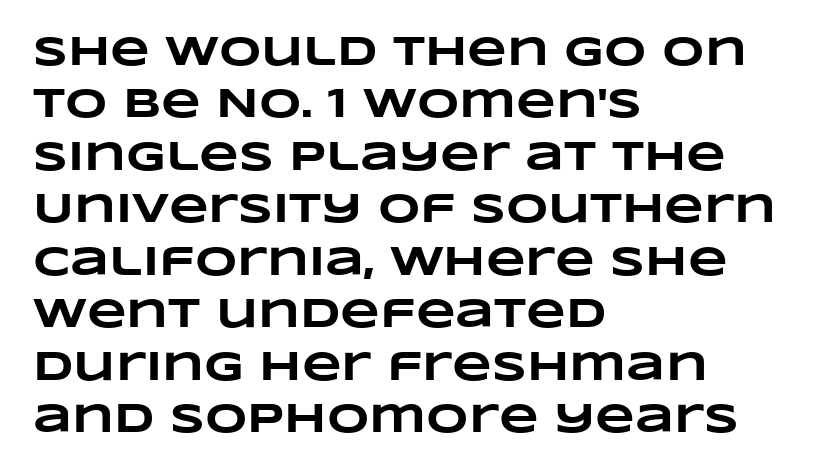
Q: Is the text bold? A: Yes.
Q: Is the text underlined? A: No.
Q: How is the paragraph aligned? A: Left-aligned.
Q: Is the spacing between letters normal or unusually wide? A: Normal.
Q: Is the spacing between lines tight, normal or loose? A: Normal.
Q: Width (condensed, normal, or wide)? A: Wide.
Q: Stroke contrast? A: Low.
Q: x-height? A: Large.
Q: Monospaced? A: No.
